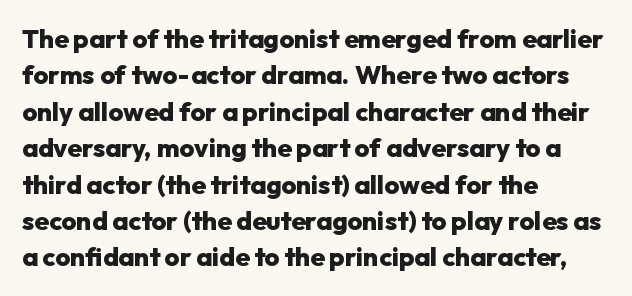
The image shows 26 px bold type, upright; set left-aligned, normal line spacing (1.4x), normal letter spacing, not underlined.
